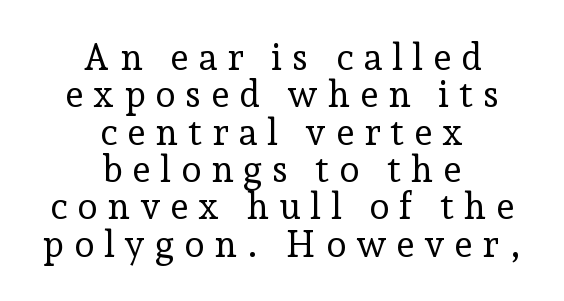
Q: Is the text bold? A: No.
Q: Is the text italic (slanted)? A: No, it is upright.
Q: Is the typeface a serif or a sans-serif typeface? A: Serif.
Q: Is the text underlined? A: No.
Q: How is the paragraph aligned? A: Centered.
Q: Is the spacing between letters normal or unusually wide? A: Unusually wide.
Q: Is the spacing between lines tight, normal or loose? A: Tight.
Q: Width (condensed, normal, or wide)? A: Normal.
Q: Stroke contrast? A: Low.
Q: x-height? A: Medium.
Q: Monospaced? A: No.
